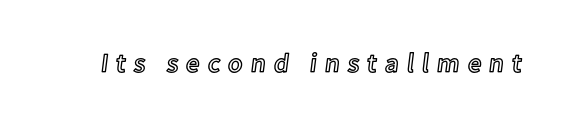
The words here are not underlined. Glyph-to-glyph distance is far greater than everyday printed text.
